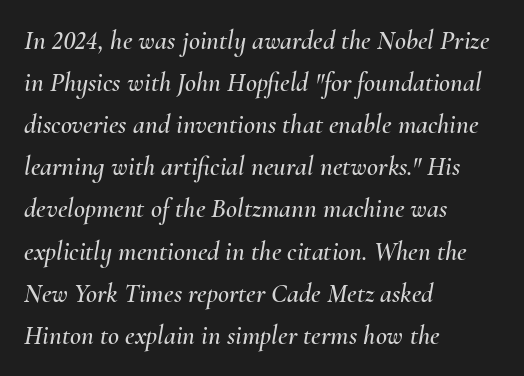
The image shows 27 px text type, italic (leaning right); set left-aligned, normal line spacing (1.56x), normal letter spacing, not underlined.
